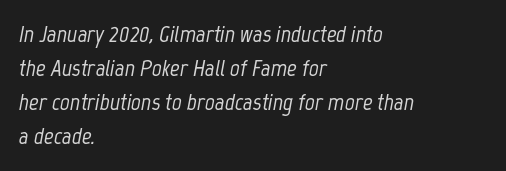
The font's italic variant was chosen for this text. The passage shown stacks its lines at a standard gap. The paragraph has a hard left edge and a soft right edge. How are the letters spaced? Ordinarily, with no added tracking. The glyphs are unaccompanied by any horizontal stroke below them.
